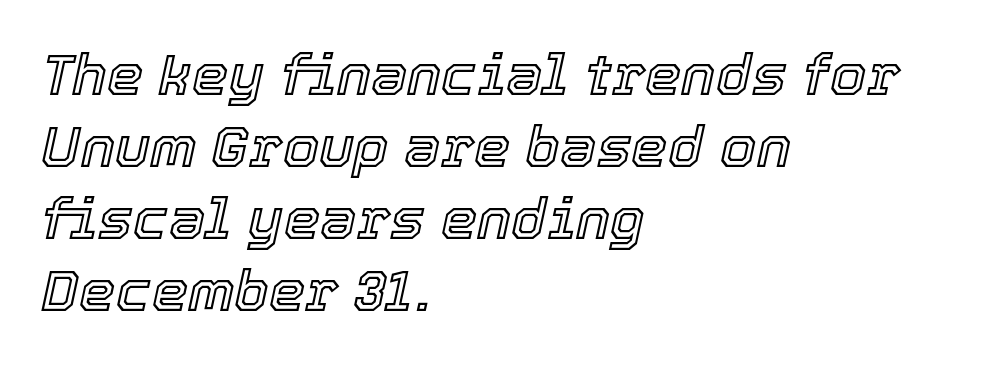
The image shows 58 px text type, italic (leaning right); set left-aligned, line spacing 1.24x, normal letter spacing, not underlined; a medium x-height.
